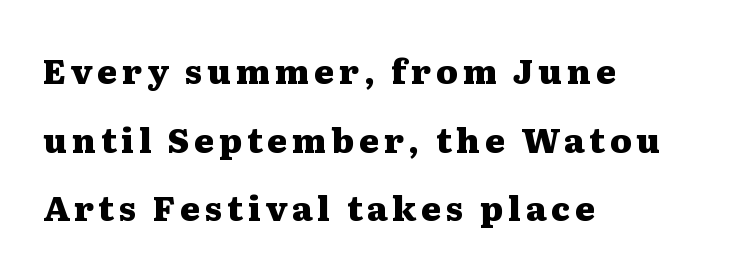
The image shows 34 px heavy, wide serif type, upright; set left-aligned, loose line spacing (2.02x), not underlined; medium stroke contrast and a medium x-height.
